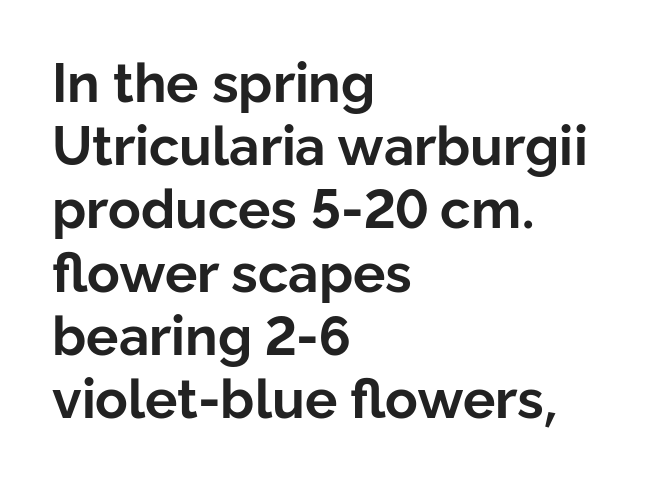
Q: Is the text bold? A: Yes.
Q: Is the text italic (slanted)? A: No, it is upright.
Q: Is the typeface a serif or a sans-serif typeface? A: Sans-serif.
Q: Is the text underlined? A: No.
Q: How is the paragraph aligned? A: Left-aligned.
Q: Is the spacing between letters normal or unusually wide? A: Normal.
Q: Width (condensed, normal, or wide)? A: Normal.
Q: Stroke contrast? A: Low.
Q: x-height? A: Medium.
Q: Monospaced? A: No.
